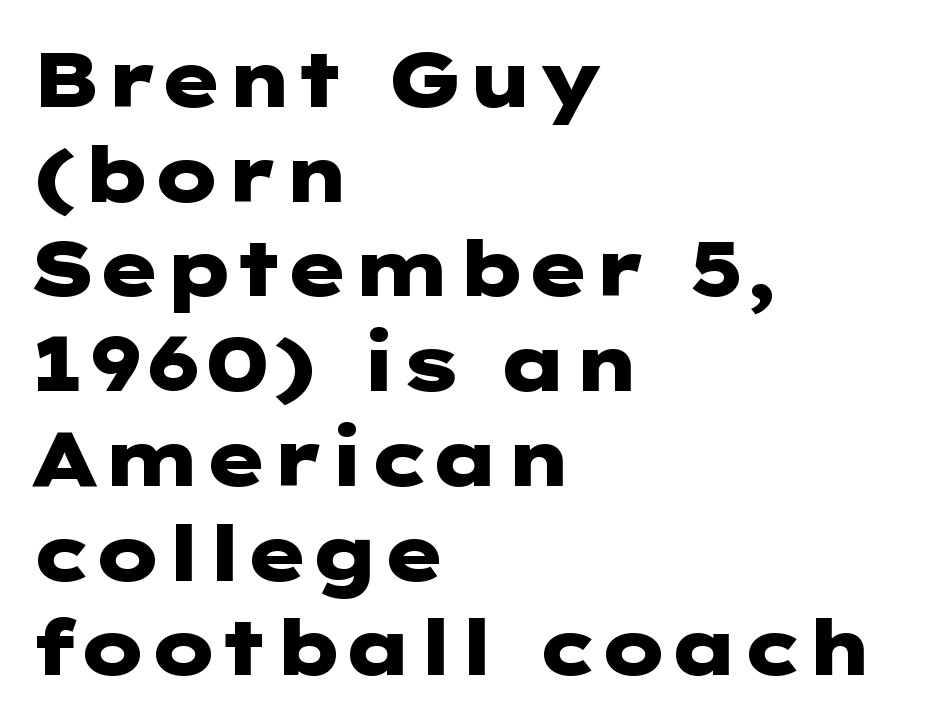
{"serif": "no", "italic": "no", "bold": "yes", "weight": "heavy", "width": "wide", "stroke_contrast": "low", "x_height": "medium", "underline": "no", "align": "left", "line_spacing_ratio": 1.23, "letter_spacing": "normal", "letter_spacing_em": 0.0, "glyph_px": 77}
